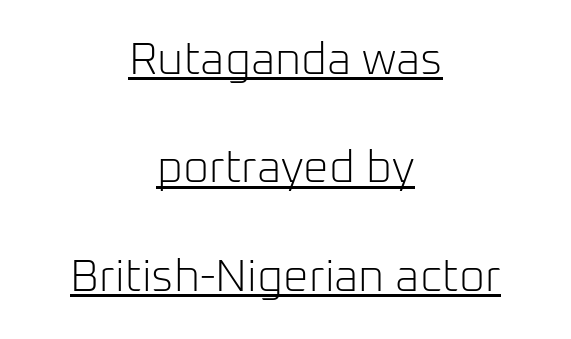
The image shows 45 px light sans-serif type, upright; set centered, loose line spacing (2.41x), normal letter spacing, underlined; low stroke contrast and a medium x-height.
